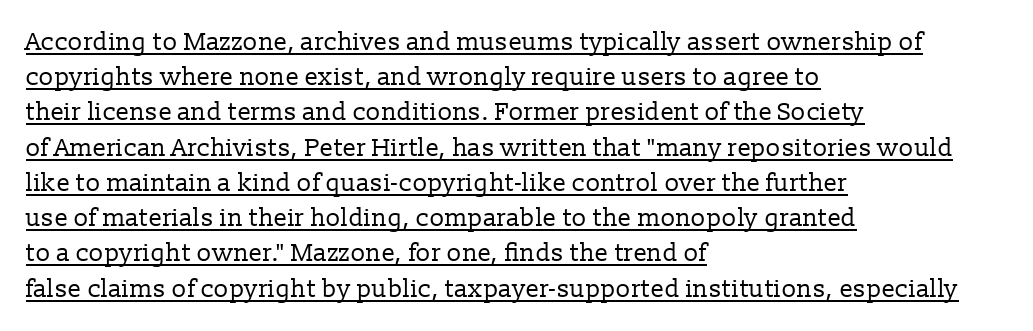
The image shows 25 px text type, upright; set left-aligned, normal line spacing (1.41x), normal letter spacing, underlined.
